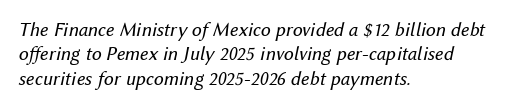
{"italic": "yes", "lean": "right", "slant_degrees": 12, "bold": "no", "underline": "no", "align": "left", "line_spacing_ratio": 1.22, "letter_spacing": "normal", "letter_spacing_em": 0.0, "glyph_px": 20}
